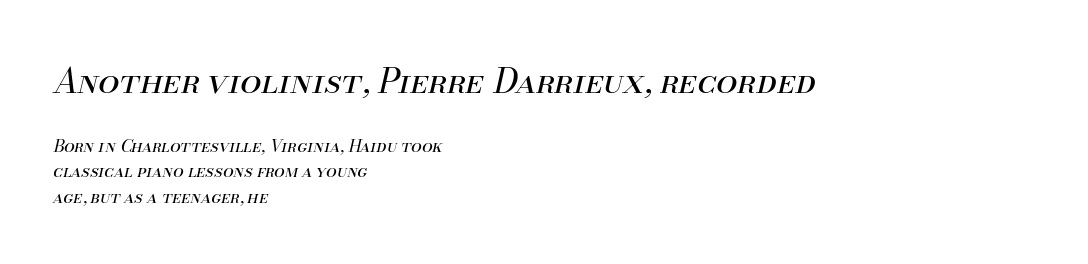
Heft: none added — not bold. Successive baselines arrive at the customary interval. The lines in this sample share a left origin and differ only in where they stop. How are the letters spaced? Ordinarily, with no added tracking. These lines were composed using italics. Proportional: the letters do not fall into vertical columns.
